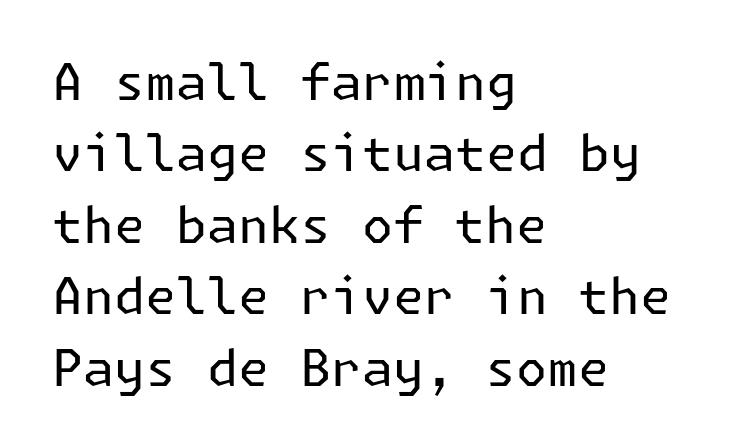
Q: Is the text bold? A: No.
Q: Is the text italic (slanted)? A: No, it is upright.
Q: Is the typeface a serif or a sans-serif typeface? A: Sans-serif.
Q: Is the text underlined? A: No.
Q: How is the paragraph aligned? A: Left-aligned.
Q: Is the spacing between letters normal or unusually wide? A: Normal.
Q: Is the spacing between lines tight, normal or loose? A: Normal.
Q: Width (condensed, normal, or wide)? A: Normal.
Q: Stroke contrast? A: Low.
Q: x-height? A: Medium.
